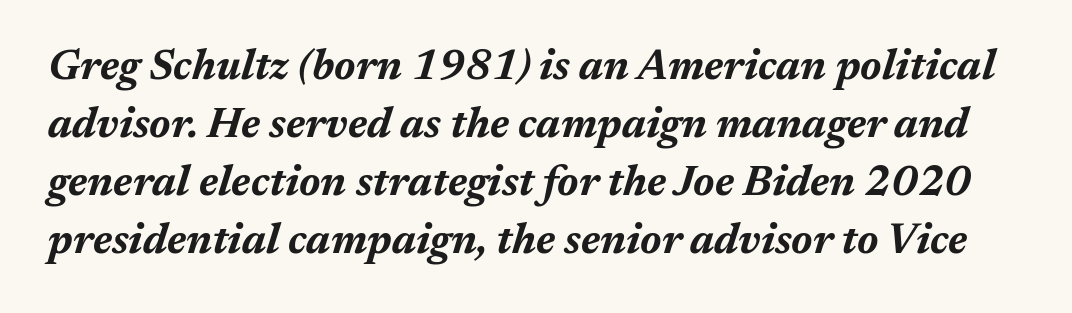
Leading matches the norm, producing a regular column. Stroke thickness is high; the sample reads as a true bold. This sample uses plain, unmodified letter spacing. The passage shown is typed in a proportional face where columns would drift.
